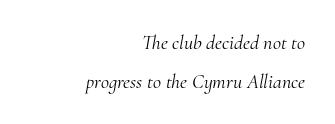
Q: Is the text bold? A: No.
Q: Is the text italic (slanted)? A: Yes, it leans right by about 10 degrees.
Q: Is the text underlined? A: No.
Q: How is the paragraph aligned? A: Right-aligned.
Q: Is the spacing between letters normal or unusually wide? A: Normal.
Q: Is the spacing between lines tight, normal or loose? A: Loose.
